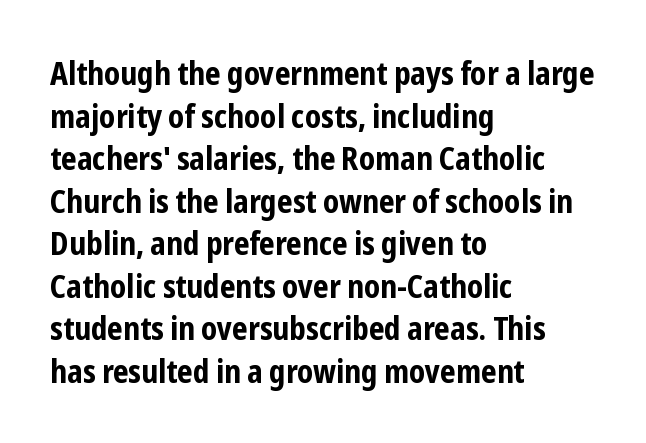
Q: Is the text bold? A: Yes.
Q: Is the text italic (slanted)? A: No, it is upright.
Q: Is the typeface a serif or a sans-serif typeface? A: Sans-serif.
Q: Is the text underlined? A: No.
Q: How is the paragraph aligned? A: Left-aligned.
Q: Is the spacing between letters normal or unusually wide? A: Normal.
Q: Is the spacing between lines tight, normal or loose? A: Normal.
Q: Width (condensed, normal, or wide)? A: Condensed.
Q: Stroke contrast? A: Low.
Q: x-height? A: Medium.
Q: Monospaced? A: No.
